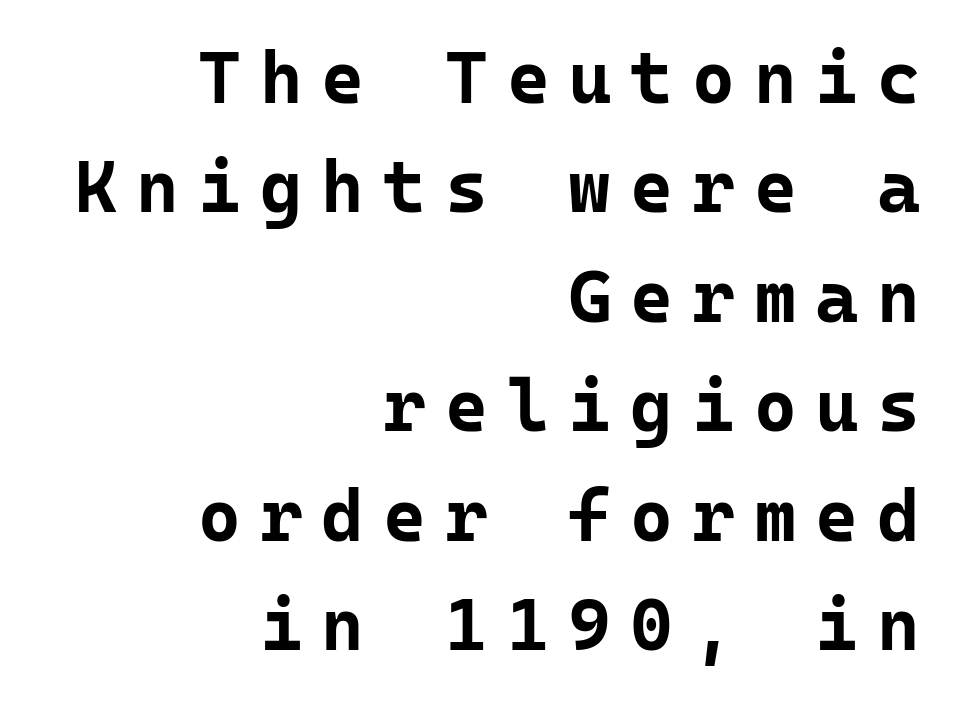
{"serif": "no", "italic": "no", "bold": "yes", "weight": "bold", "width": "normal", "stroke_contrast": "low", "x_height": "medium", "monospaced": "yes", "underline": "no", "align": "right", "line_spacing": "normal", "line_spacing_ratio": 1.5, "letter_spacing": "wide", "letter_spacing_em": 0.26, "glyph_px": 73}
